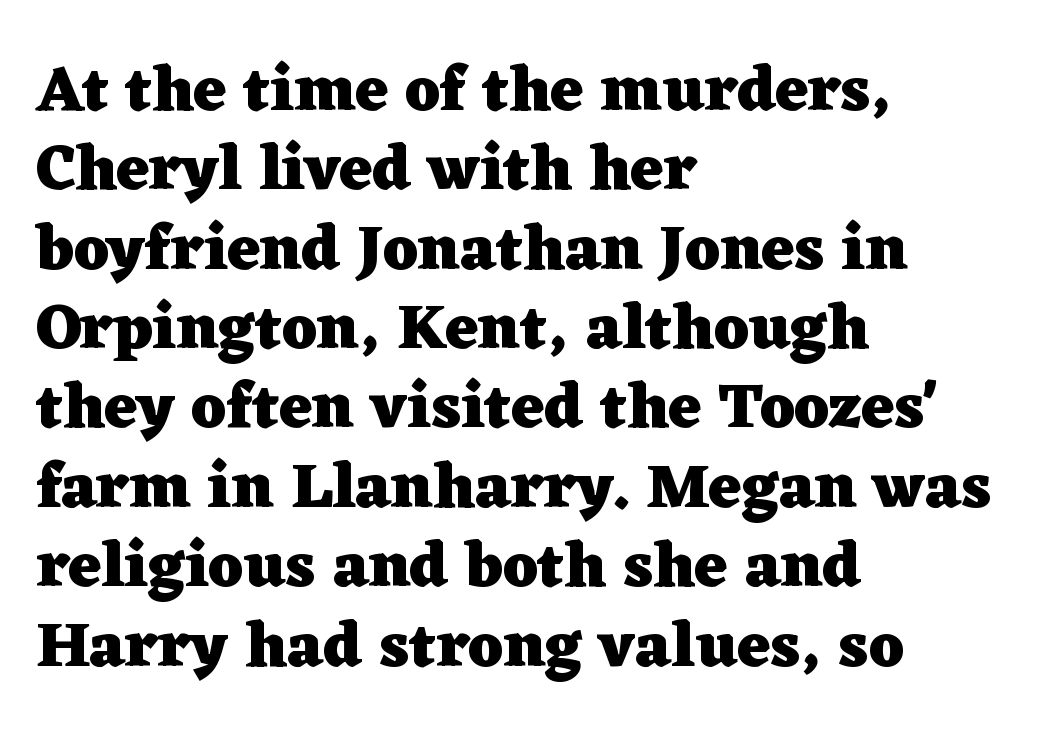
The ragged edge is on the right, which tells us the setting is flush left. Are there feet on the stems? There are — it's a serif. The lettering stays uniformly vertical, giving the passage a roman look. You could not count columns in this text — the font is proportionally spaced. Strokes here are thick enough to call this a true bold. Descenders are the only things crossing below the line.
